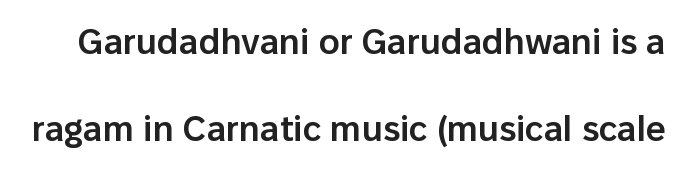
Q: Is the text bold? A: Semi-bold.
Q: Is the text italic (slanted)? A: No, it is upright.
Q: Is the typeface a serif or a sans-serif typeface? A: Sans-serif.
Q: Is the text underlined? A: No.
Q: Is the spacing between letters normal or unusually wide? A: Normal.
Q: Is the spacing between lines tight, normal or loose? A: Loose.
Q: Width (condensed, normal, or wide)? A: Normal.
Q: Stroke contrast? A: Low.
Q: x-height? A: Medium.
Q: Monospaced? A: No.
